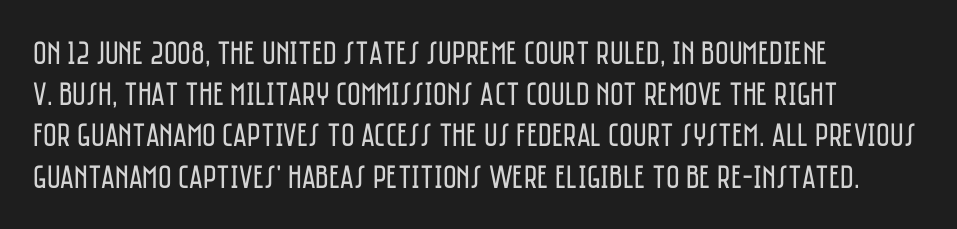
{"serif": "no", "italic": "no", "bold": "no", "weight": "regular", "width": "condensed", "stroke_contrast": "low", "x_height": "large", "monospaced": "no", "underline": "no", "align": "left", "line_spacing": "normal", "line_spacing_ratio": 1.25, "letter_spacing": "normal", "letter_spacing_em": 0.0, "glyph_px": 33}
